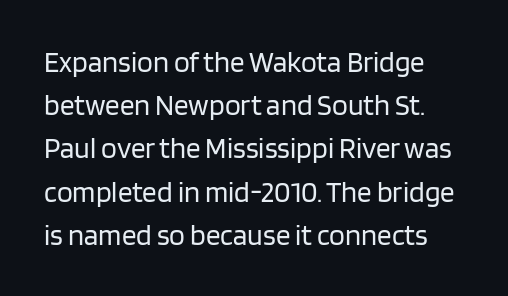
Unlike italic type, these characters show no tilt at all. Only glyphs here, with clear space below each row. The face used here is a sans, in the tradition of grotesques and geometrics. Does the leading feel generous? No, just average. The typesetting does not lean heavy: it is not bold.
